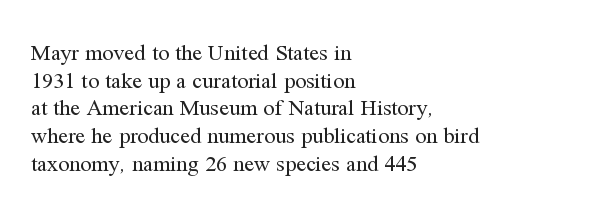
The image shows 22 px text type, upright; set left-aligned, normal line spacing (1.26x), normal letter spacing, not underlined.
